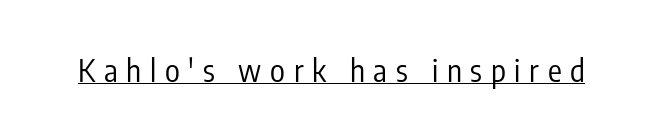
{"serif": "no", "italic": "no", "bold": "no", "weight": "regular", "width": "condensed", "stroke_contrast": "low", "x_height": "medium", "monospaced": "no", "underline": "yes", "letter_spacing": "wide", "letter_spacing_em": 0.28, "glyph_px": 31}
